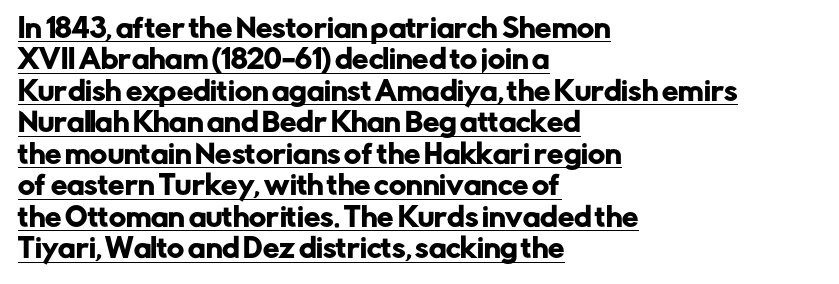
Q: Is the text italic (slanted)? A: No, it is upright.
Q: Is the text underlined? A: Yes.
Q: How is the paragraph aligned? A: Left-aligned.
Q: Is the spacing between letters normal or unusually wide? A: Normal.
